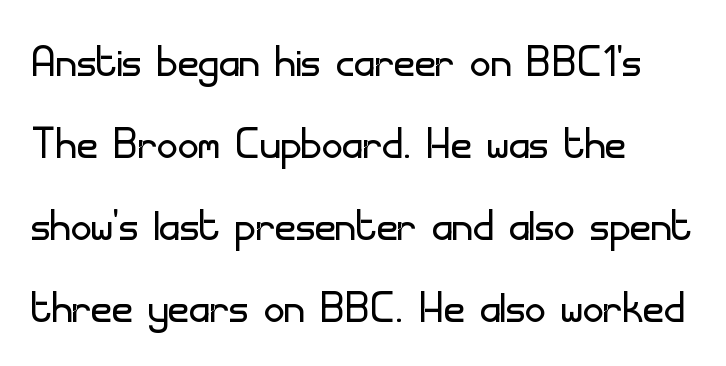
Stems and bowls with no extra thickness — not bold. The words here are not underlined. This sample uses a sans-serif face. Inter-character spacing is left at the font's built-in metrics.
